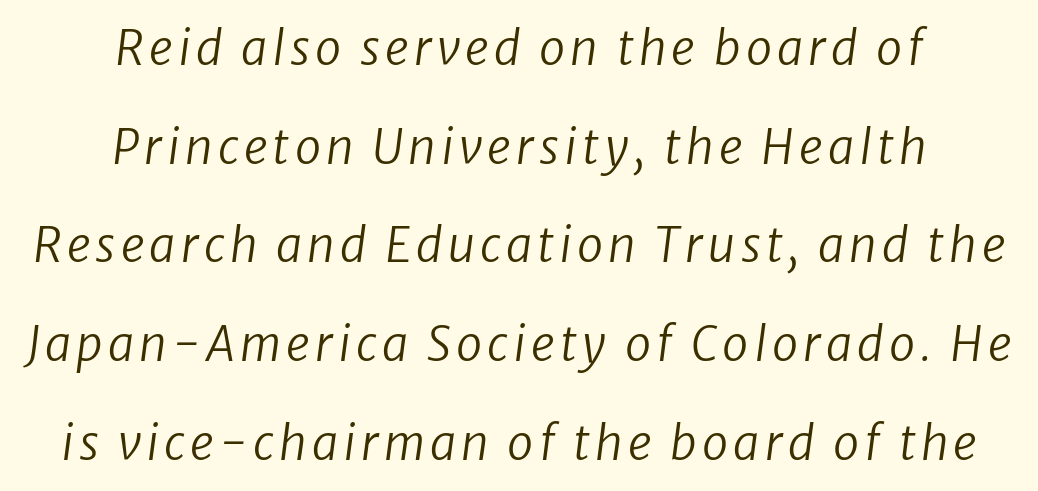
{"italic": "yes", "lean": "right", "slant_degrees": 8, "bold": "no", "weight": "regular", "width": "normal", "stroke_contrast": "low", "x_height": "medium", "monospaced": "no", "underline": "no", "align": "center", "line_spacing": "loose", "line_spacing_ratio": 2.1, "glyph_px": 47}
